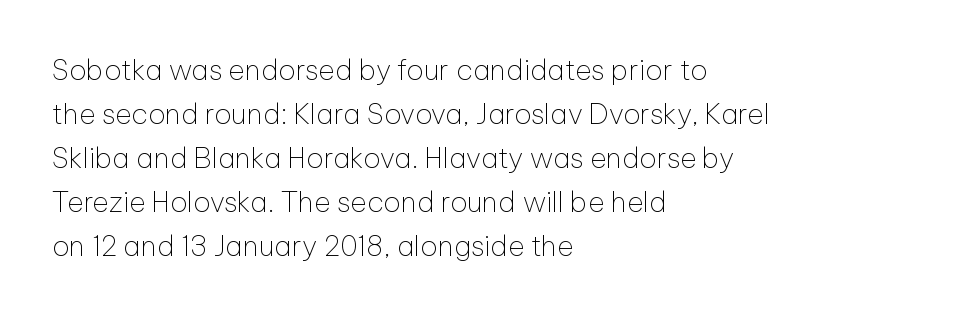
Unbolded letterforms with no extra heft. The rendering uses natural spacing where letterforms have individual widths. Type without underlining. The ragged edge is on the right, which tells us the setting is flush left.
